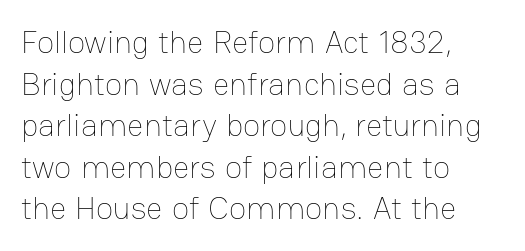
The image shows 32 px thin type, upright; set left-aligned, normal line spacing (1.3x), normal letter spacing, not underlined; low stroke contrast and a medium x-height.
